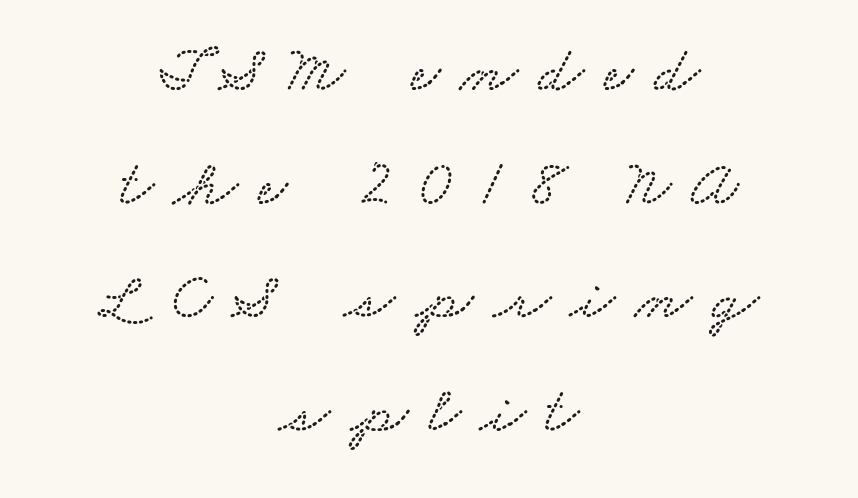
{"width": "wide", "stroke_contrast": "low", "x_height": "small", "monospaced": "no", "underline": "no", "align": "center", "line_spacing_ratio": 1.72, "letter_spacing": "wide", "letter_spacing_em": 0.3, "glyph_px": 66}
